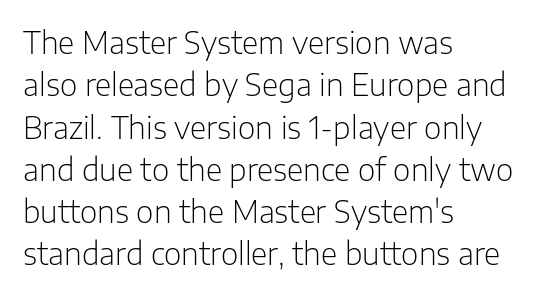
{"serif": "no", "italic": "no", "bold": "no", "weight": "light", "width": "normal", "stroke_contrast": "low", "x_height": "medium", "monospaced": "no", "underline": "no", "align": "left", "line_spacing": "normal", "line_spacing_ratio": 1.41, "letter_spacing": "normal", "letter_spacing_em": 0.0, "glyph_px": 30}
